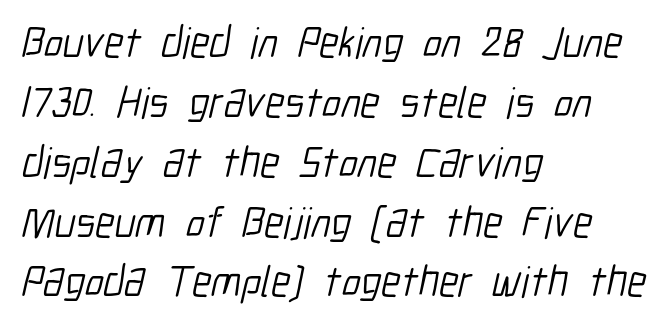
The image shows 44 px light, condensed sans-serif type; set left-aligned, normal line spacing (1.36x), normal letter spacing, not underlined; low stroke contrast and a medium x-height.
